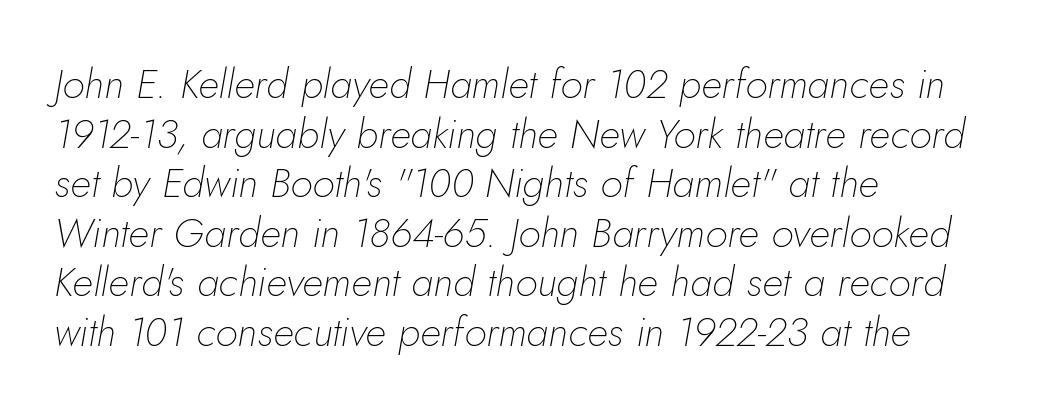
The letters advance in unequal steps, a hallmark of proportional type. The characters are drawn with everyday or finer stroke widths. The specimen omits any rule beneath the text block's lines. Characters follow at the spacing the type designer built in.
